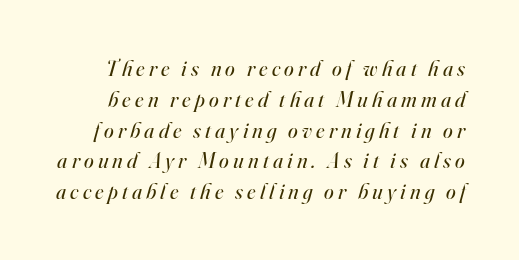
The image shows 22 px text type, italic (leaning right); set normal line spacing (1.4x), not underlined.
